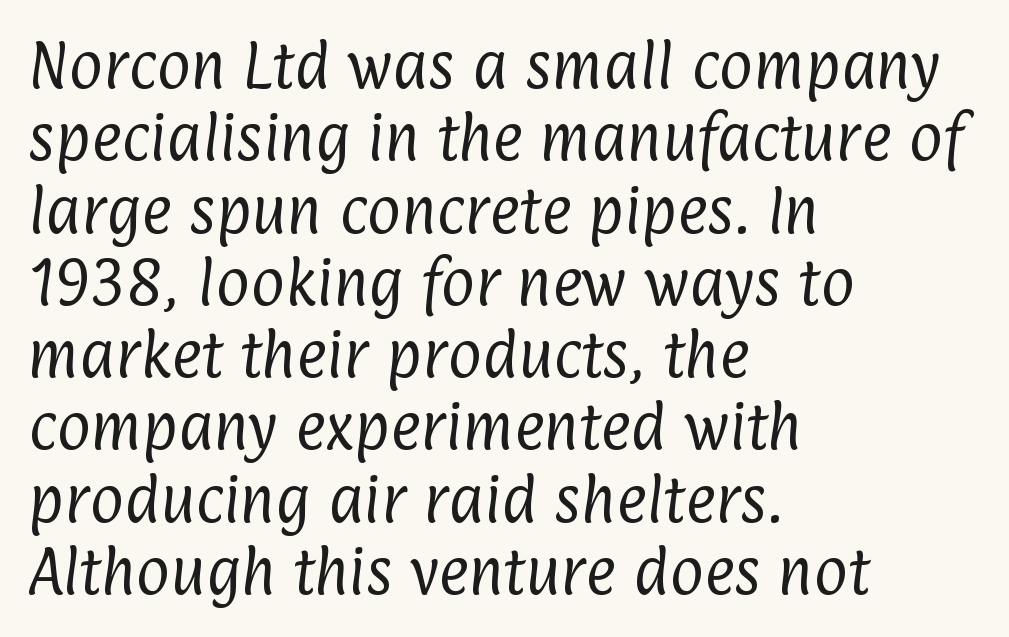
Q: Is the text bold? A: No.
Q: Is the typeface a serif or a sans-serif typeface? A: Sans-serif.
Q: Is the text underlined? A: No.
Q: How is the paragraph aligned? A: Left-aligned.
Q: Is the spacing between letters normal or unusually wide? A: Normal.
Q: Is the spacing between lines tight, normal or loose? A: Normal.
Q: Width (condensed, normal, or wide)? A: Condensed.
Q: Stroke contrast? A: Low.
Q: x-height? A: Medium.
Q: Monospaced? A: No.
